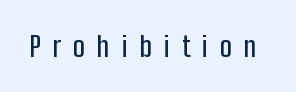
{"serif": "no", "italic": "no", "width": "condensed", "stroke_contrast": "low", "x_height": "medium", "monospaced": "no", "underline": "no", "letter_spacing": "wide", "letter_spacing_em": 0.43, "glyph_px": 28}
